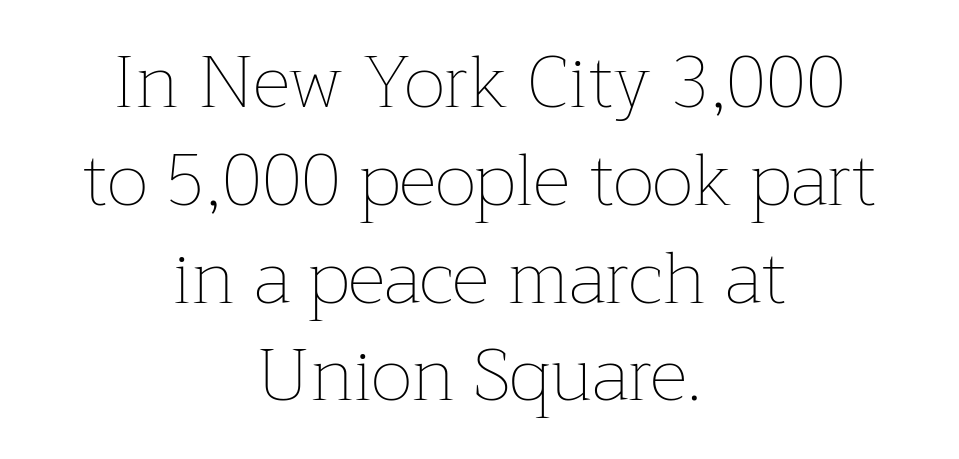
Q: Is the text bold? A: No.
Q: Is the text italic (slanted)? A: No, it is upright.
Q: Is the text underlined? A: No.
Q: How is the paragraph aligned? A: Centered.
Q: Is the spacing between letters normal or unusually wide? A: Normal.
Q: Is the spacing between lines tight, normal or loose? A: Normal.
Q: Width (condensed, normal, or wide)? A: Normal.
Q: Stroke contrast? A: Low.
Q: x-height? A: Medium.
Q: Monospaced? A: No.
